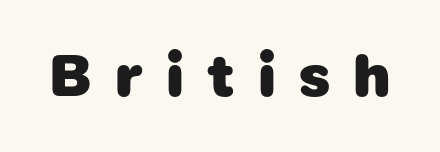
The image shows 61 px heavy sans-serif type; set unusually wide letter spacing (+0.38 em), not underlined; low stroke contrast and a medium x-height.
